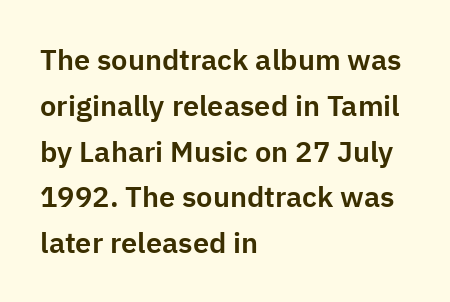
{"serif": "no", "italic": "no", "width": "normal", "stroke_contrast": "low", "x_height": "medium", "monospaced": "no", "underline": "no", "align": "left", "line_spacing": "normal", "line_spacing_ratio": 1.58, "letter_spacing": "normal", "letter_spacing_em": 0.0, "glyph_px": 29}
